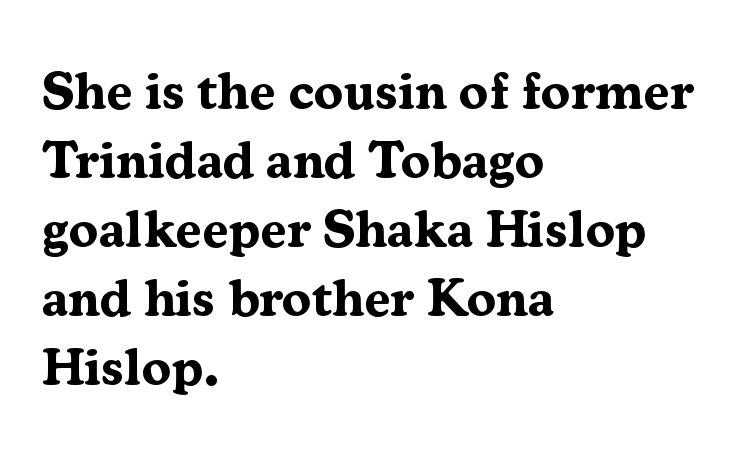
Q: Is the text bold? A: Yes.
Q: Is the text italic (slanted)? A: No, it is upright.
Q: Is the typeface a serif or a sans-serif typeface? A: Serif.
Q: Is the text underlined? A: No.
Q: How is the paragraph aligned? A: Left-aligned.
Q: Is the spacing between letters normal or unusually wide? A: Normal.
Q: Is the spacing between lines tight, normal or loose? A: Normal.
Q: Width (condensed, normal, or wide)? A: Normal.
Q: Stroke contrast? A: Medium.
Q: x-height? A: Medium.
Q: Monospaced? A: No.
